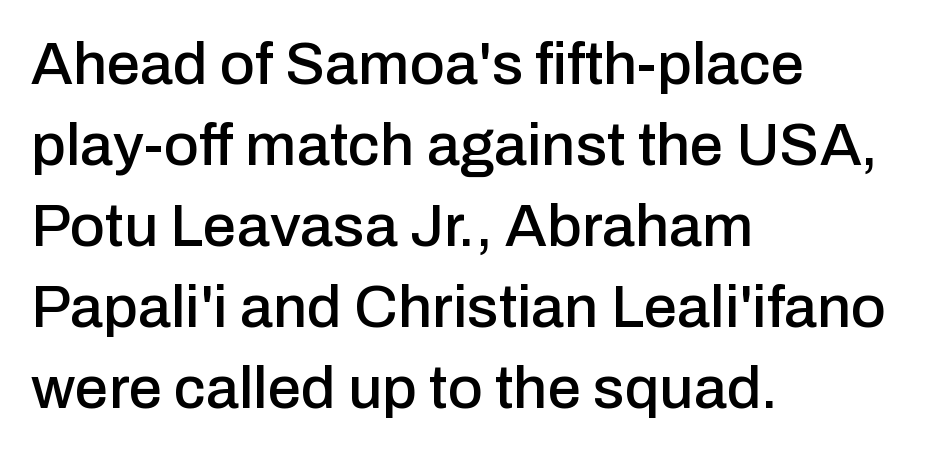
The image shows 60 px sans-serif type, upright; set left-aligned, normal line spacing (1.35x), normal letter spacing, not underlined; low stroke contrast and a medium x-height.
